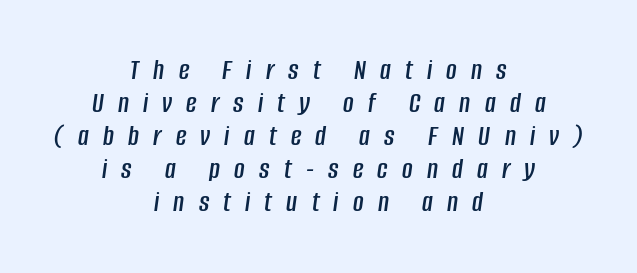
Q: Is the text italic (slanted)? A: Yes, it leans right by about 8 degrees.
Q: Is the text underlined? A: No.
Q: How is the paragraph aligned? A: Centered.
Q: Is the spacing between letters normal or unusually wide? A: Unusually wide.
Q: Is the spacing between lines tight, normal or loose? A: Tight.
Q: Width (condensed, normal, or wide)? A: Condensed.
Q: Stroke contrast? A: Low.
Q: x-height? A: Large.
Q: Monospaced? A: No.
